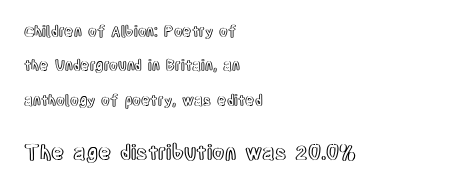
Q: Is the text italic (slanted)? A: No, it is upright.
Q: Is the text underlined? A: No.
Q: How is the paragraph aligned? A: Left-aligned.
Q: Is the spacing between letters normal or unusually wide? A: Normal.
Q: Is the spacing between lines tight, normal or loose? A: Loose.
Q: Which block of text is set in a larger size, the first (top) or the second (bottom)? A: The second (bottom) one.
